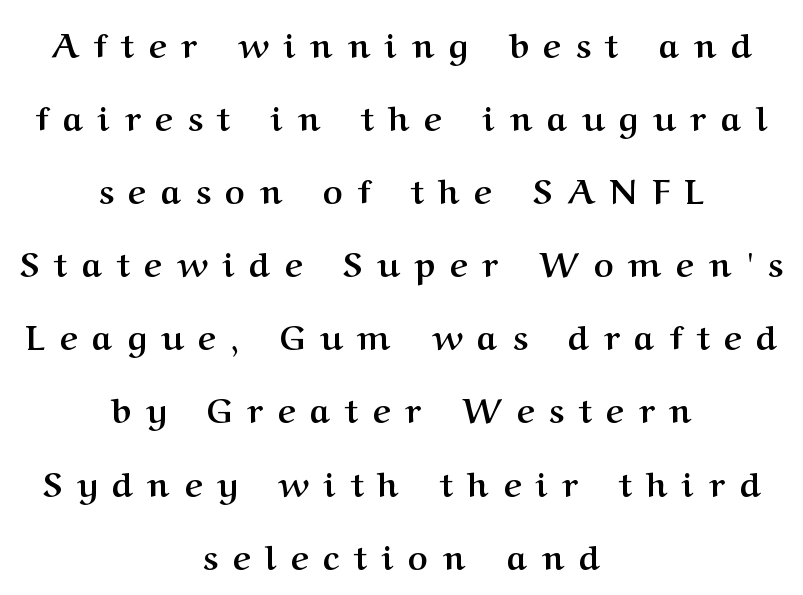
Q: Is the text bold? A: Yes.
Q: Is the text italic (slanted)? A: No, it is upright.
Q: Is the typeface a serif or a sans-serif typeface? A: Serif.
Q: Is the text underlined? A: No.
Q: How is the paragraph aligned? A: Centered.
Q: Is the spacing between letters normal or unusually wide? A: Unusually wide.
Q: Is the spacing between lines tight, normal or loose? A: Loose.
Q: Width (condensed, normal, or wide)? A: Normal.
Q: Stroke contrast? A: Medium.
Q: x-height? A: Medium.
Q: Monospaced? A: No.
